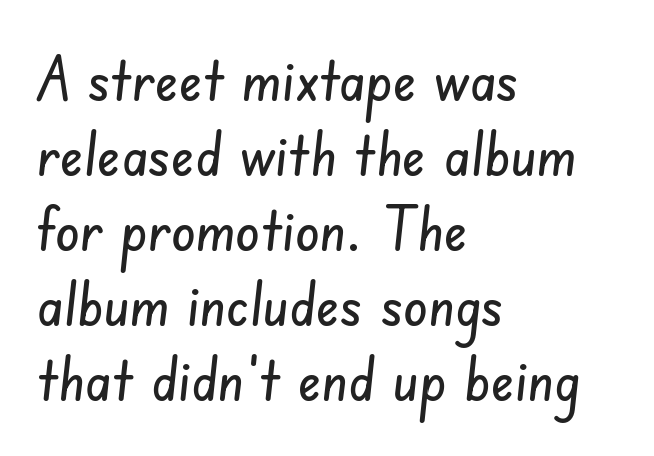
The letters carry no serifs — their stems end cleanly without finishing strokes. Caption: standard tracking, unaltered. You could not count columns in this text — the font is proportionally spaced. The gap between lines stays unmarked.
